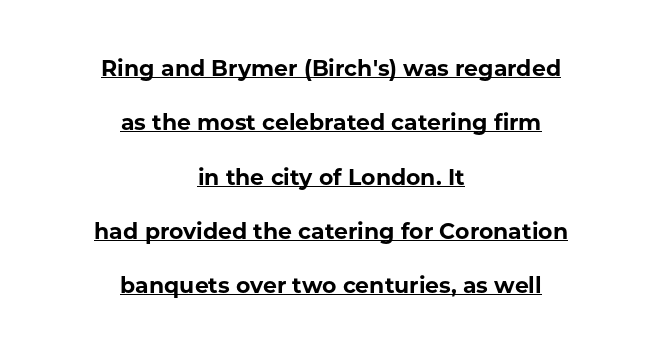
Q: Is the text bold? A: Yes.
Q: Is the text italic (slanted)? A: No, it is upright.
Q: Is the text underlined? A: Yes.
Q: How is the paragraph aligned? A: Centered.
Q: Is the spacing between letters normal or unusually wide? A: Normal.
Q: Is the spacing between lines tight, normal or loose? A: Loose.
